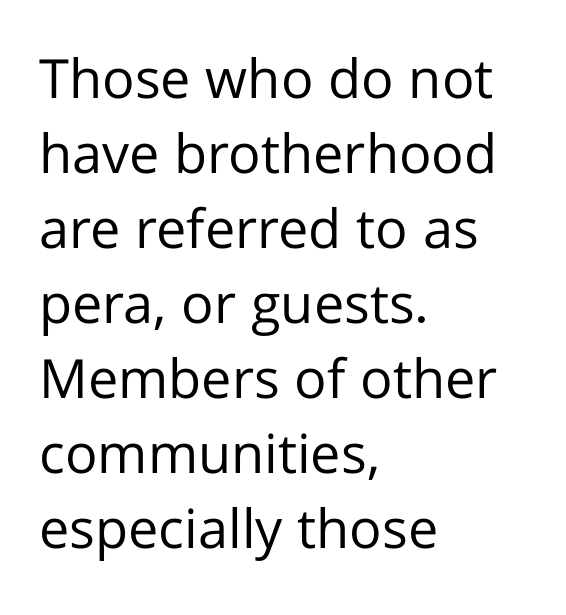
{"serif": "no", "italic": "no", "bold": "no", "weight": "regular", "width": "normal", "stroke_contrast": "low", "x_height": "medium", "monospaced": "no", "underline": "no", "align": "left", "line_spacing": "normal", "line_spacing_ratio": 1.39, "letter_spacing": "normal", "letter_spacing_em": 0.0, "glyph_px": 54}
